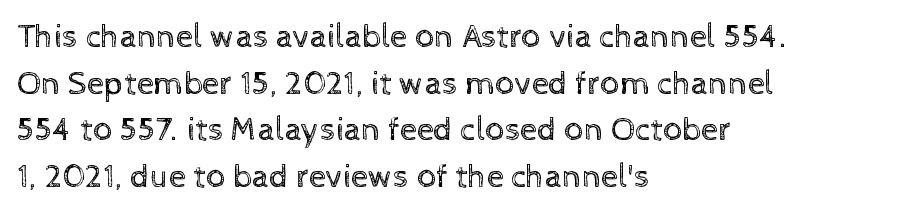
{"italic": "no", "bold": "no", "weight": "regular", "width": "normal", "x_height": "medium", "monospaced": "no", "underline": "no", "align": "left", "line_spacing": "normal", "line_spacing_ratio": 1.37, "letter_spacing": "normal", "letter_spacing_em": 0.0, "glyph_px": 34}
